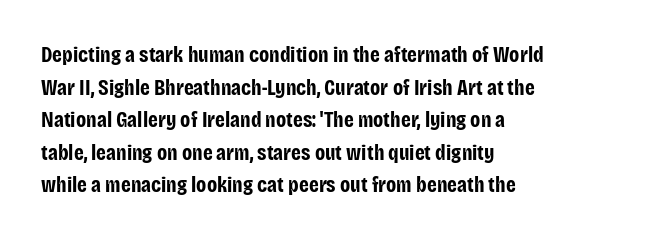
The image shows 22 px bold type, upright; set left-aligned, normal line spacing (1.48x), normal letter spacing, not underlined.
